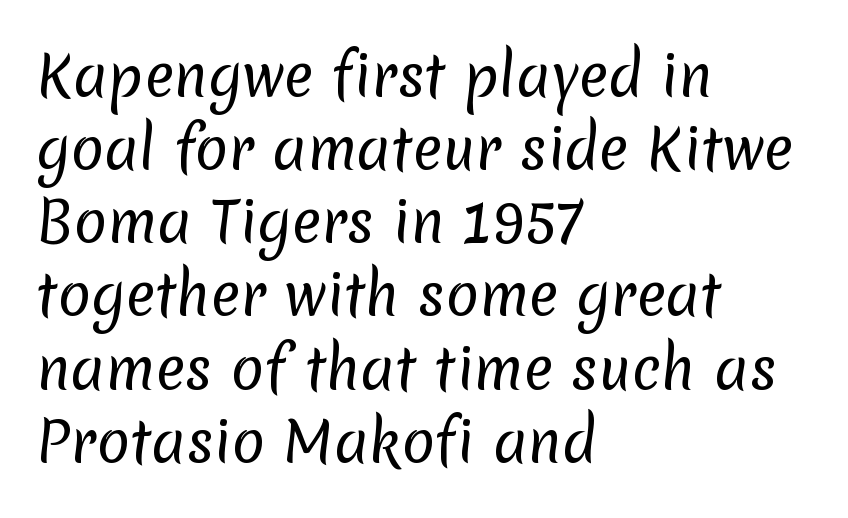
Q: Is the text bold? A: No.
Q: Is the typeface a serif or a sans-serif typeface? A: Sans-serif.
Q: Is the text underlined? A: No.
Q: How is the paragraph aligned? A: Left-aligned.
Q: Is the spacing between letters normal or unusually wide? A: Normal.
Q: Is the spacing between lines tight, normal or loose? A: Normal.
Q: Width (condensed, normal, or wide)? A: Normal.
Q: Stroke contrast? A: Low.
Q: x-height? A: Medium.
Q: Monospaced? A: No.
